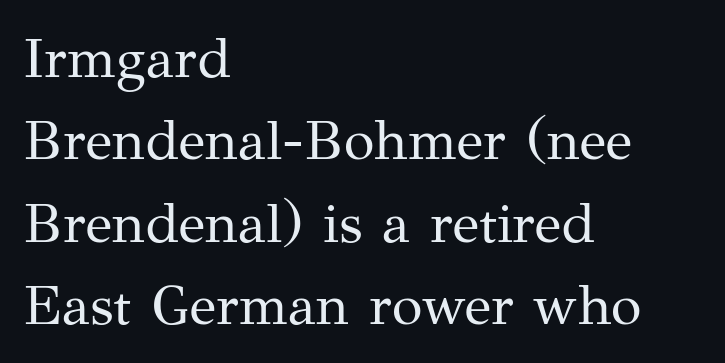
The image shows 56 px regular-weight serif type, upright; set left-aligned, normal line spacing (1.47x), normal letter spacing, not underlined; medium stroke contrast and a medium x-height.
